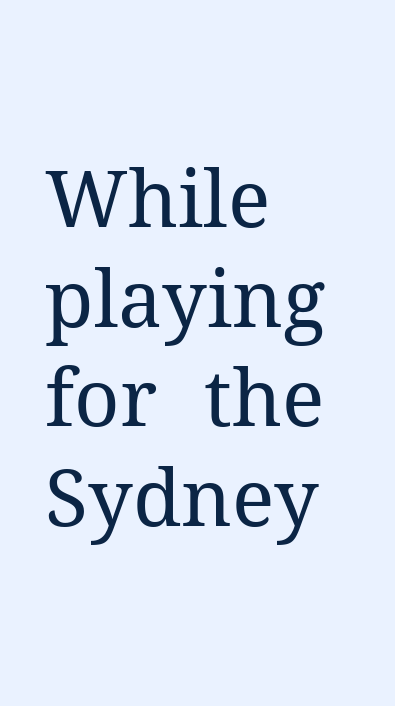
The image shows 79 px regular-weight serif type, upright; set left-aligned, normal line spacing (1.26x), normal letter spacing, not underlined; medium stroke contrast and a medium x-height.
